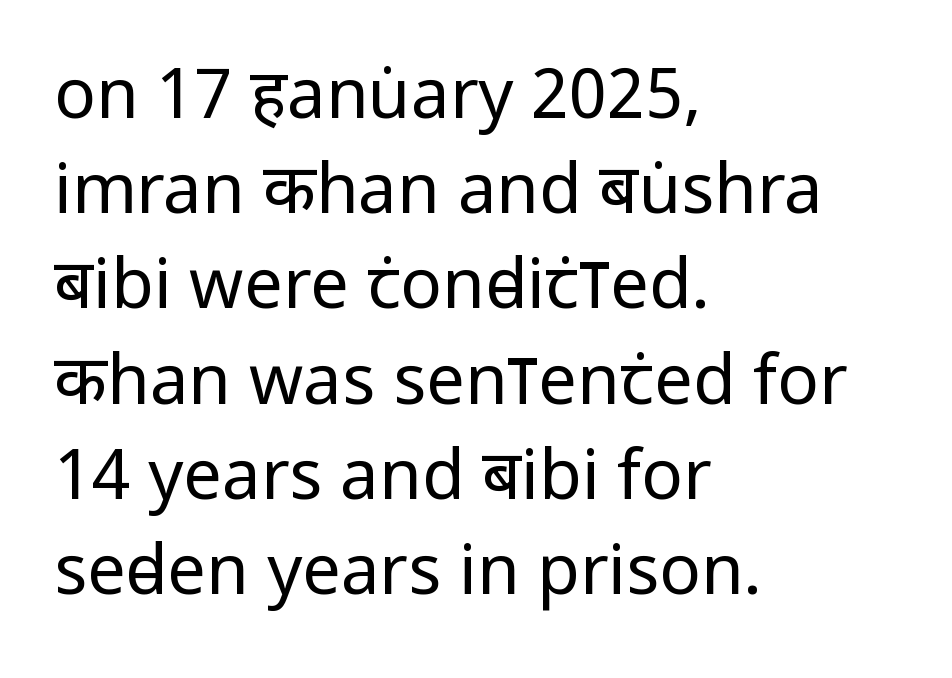
The face used here is proportionally spaced, like ordinary book or web type. Serif or sans? Sans — the stroke terminals are bare. Does extra space separate the letters? No, they use regular spacing. The vertical gap from one line to the next is medium.
